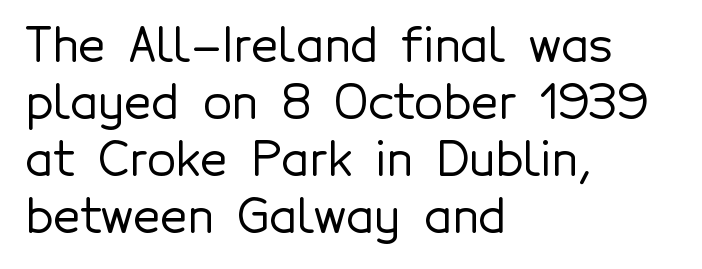
Q: Is the text italic (slanted)? A: No, it is upright.
Q: Is the typeface a serif or a sans-serif typeface? A: Sans-serif.
Q: Is the text underlined? A: No.
Q: How is the paragraph aligned? A: Left-aligned.
Q: Is the spacing between letters normal or unusually wide? A: Normal.
Q: Width (condensed, normal, or wide)? A: Normal.
Q: x-height? A: Medium.
Q: Monospaced? A: No.
